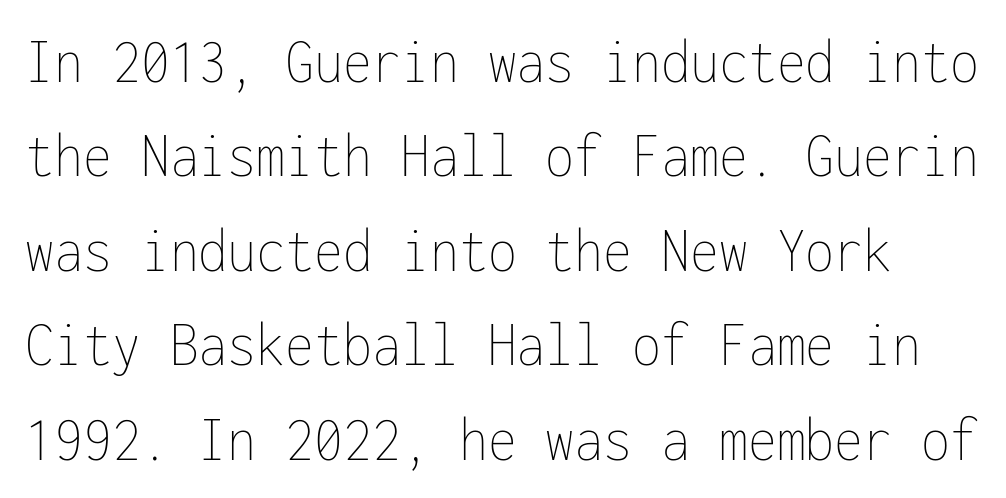
Quick note: underline off. The letters sit at their default tracking, neither squeezed nor spread. Note the uniform advance width — an 'i' takes as much space as an 'm'. Stroke mass is kept to a normal reading level or below. The type sits square on the baseline with zero lean. Horizontal bands of white between lines are of average thickness.
